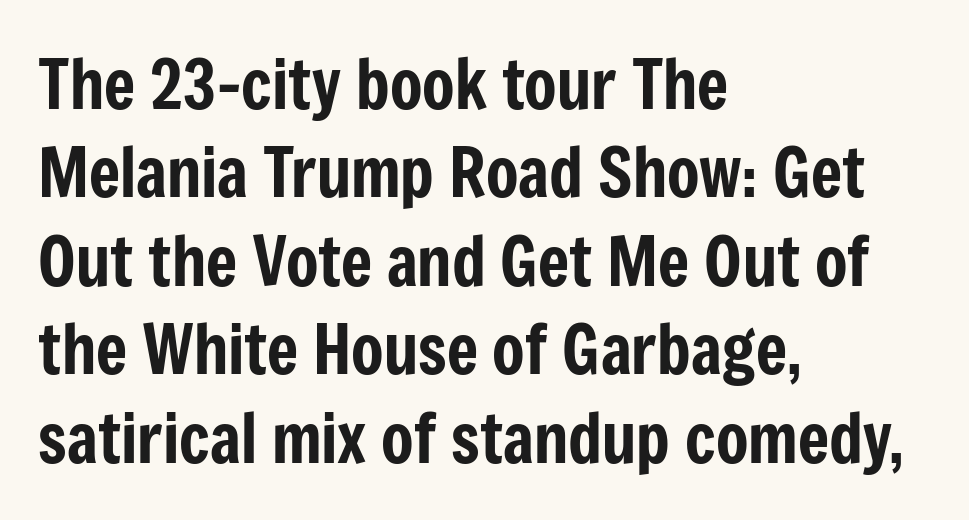
Q: Is the text italic (slanted)? A: No, it is upright.
Q: Is the typeface a serif or a sans-serif typeface? A: Sans-serif.
Q: Is the text underlined? A: No.
Q: How is the paragraph aligned? A: Left-aligned.
Q: Is the spacing between letters normal or unusually wide? A: Normal.
Q: Is the spacing between lines tight, normal or loose? A: Normal.
Q: Width (condensed, normal, or wide)? A: Condensed.
Q: Stroke contrast? A: Low.
Q: x-height? A: Medium.
Q: Monospaced? A: No.
